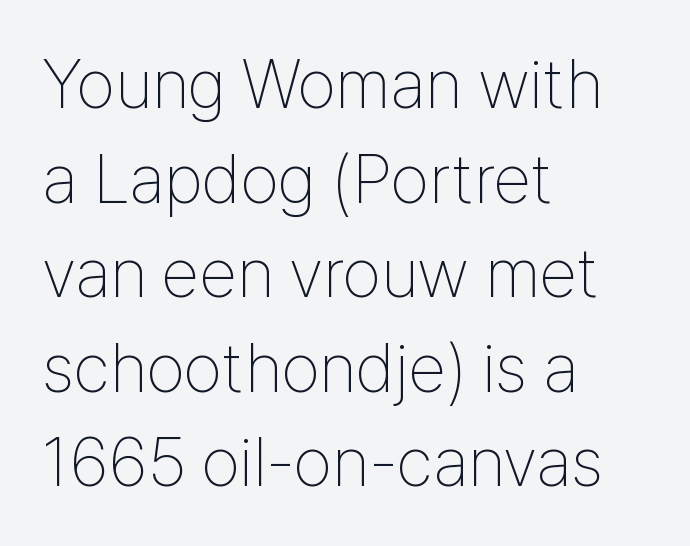
{"serif": "no", "italic": "no", "bold": "no", "weight": "thin", "width": "condensed", "stroke_contrast": "low", "x_height": "medium", "monospaced": "no", "underline": "no", "align": "left", "line_spacing": "normal", "line_spacing_ratio": 1.37, "letter_spacing": "normal", "letter_spacing_em": 0.0, "glyph_px": 69}
